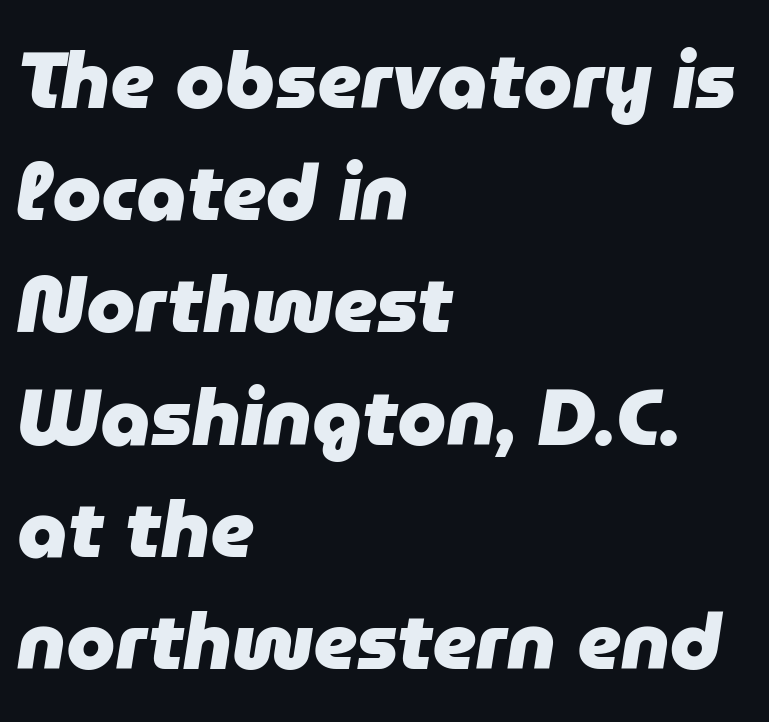
The image shows 79 px heavy type, italic (leaning right); set left-aligned, normal line spacing (1.42x), normal letter spacing, not underlined; low stroke contrast and a medium x-height.
